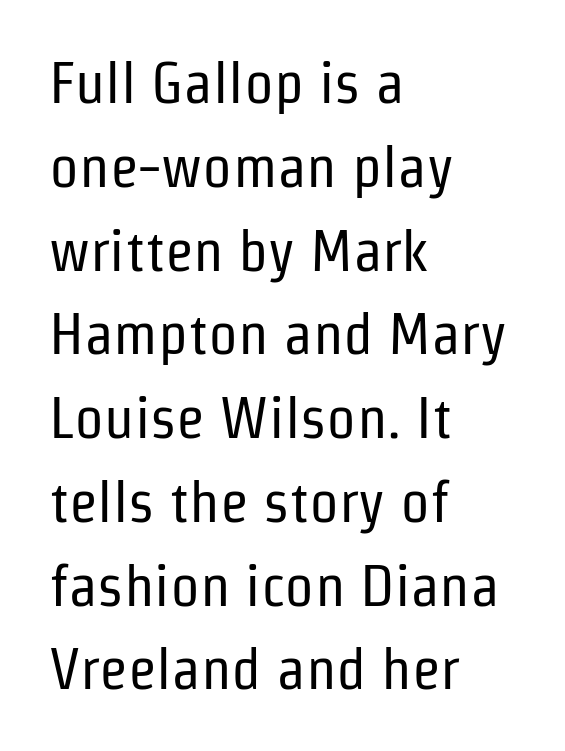
{"serif": "no", "italic": "no", "bold": "no", "weight": "regular", "width": "condensed", "stroke_contrast": "low", "x_height": "medium", "monospaced": "no", "underline": "no", "align": "left", "line_spacing": "normal", "line_spacing_ratio": 1.42, "letter_spacing": "normal", "letter_spacing_em": 0.0, "glyph_px": 59}
